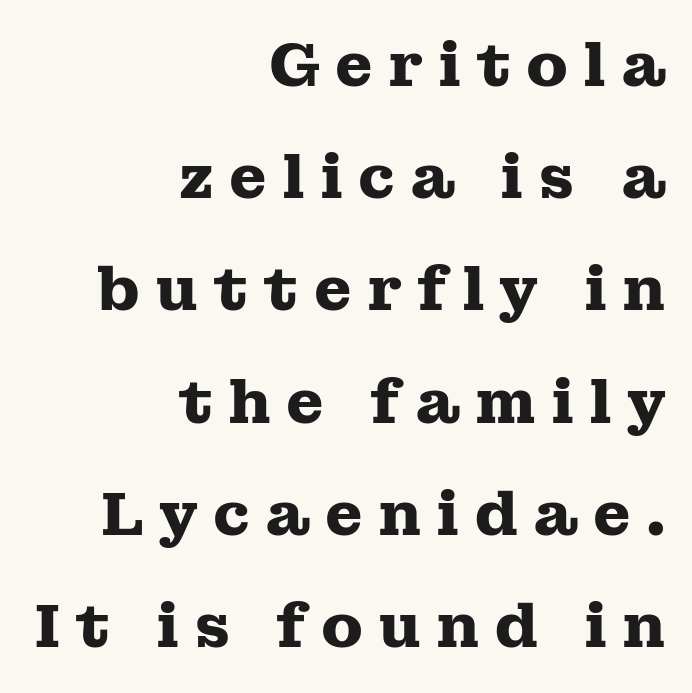
{"serif": "yes", "italic": "no", "bold": "yes", "weight": "heavy", "width": "wide", "stroke_contrast": "medium", "x_height": "medium", "monospaced": "no", "underline": "no", "align": "right", "line_spacing_ratio": 1.84, "letter_spacing": "wide", "letter_spacing_em": 0.24, "glyph_px": 61}
